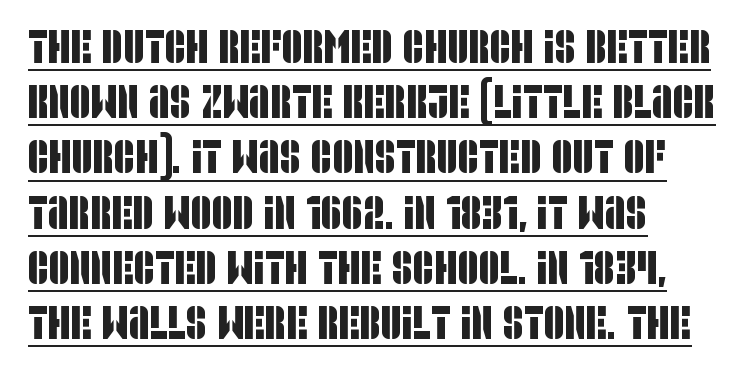
Q: Is the typeface a serif or a sans-serif typeface? A: Sans-serif.
Q: Is the text underlined? A: Yes.
Q: Is the spacing between letters normal or unusually wide? A: Normal.
Q: Width (condensed, normal, or wide)? A: Condensed.
Q: Stroke contrast? A: Low.
Q: x-height? A: Large.
Q: Monospaced? A: No.
